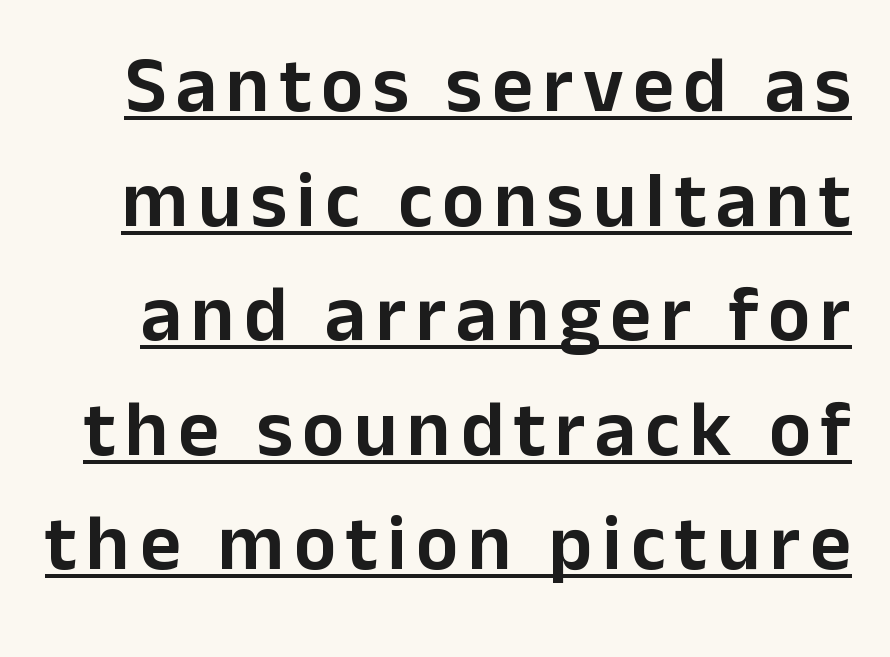
{"serif": "no", "italic": "no", "width": "normal", "stroke_contrast": "low", "x_height": "medium", "monospaced": "no", "underline": "yes", "line_spacing": "normal", "line_spacing_ratio": 1.45, "glyph_px": 79}
